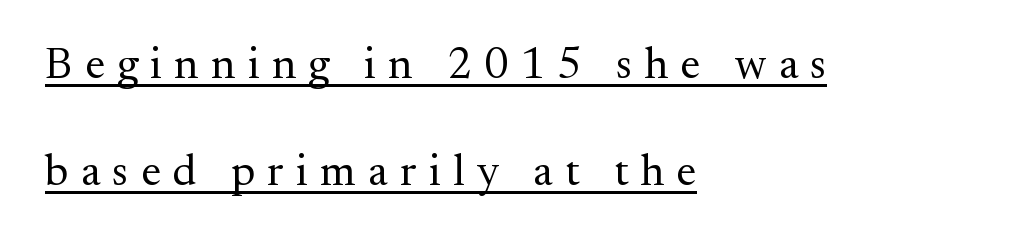
It's the straight-up-and-down kind of type. Heaviness? Minimal to ordinary, like unemphasized prose. The characters display serif detailing at their extremities. This rendering features underlined lettering. Caption: expanded tracking, letters set apart.
